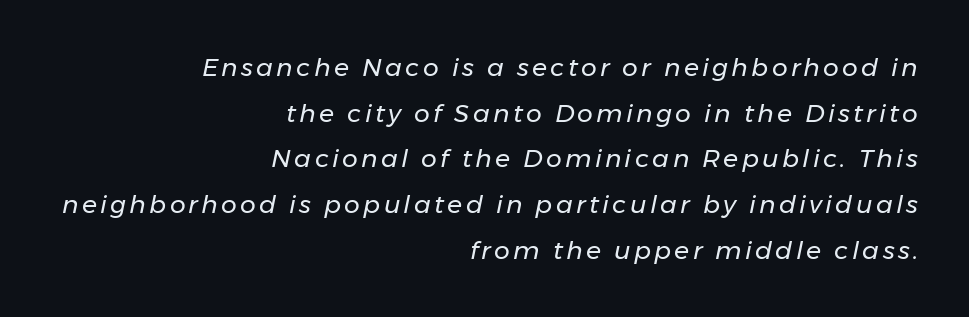
{"italic": "yes", "lean": "right", "slant_degrees": 11, "bold": "no", "underline": "no", "align": "right", "line_spacing_ratio": 1.83, "glyph_px": 25}
